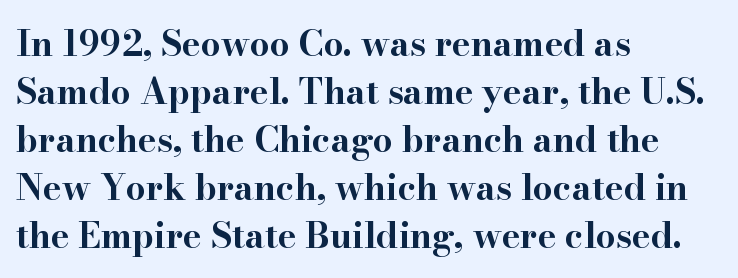
Is this a sans? No — the strokes have serifs. The letters stand upright; this is a roman face. Has an underline been added? It has not. Each letter keeps its own natural width here, so spacing adapts to shape. Layout note: lines flush left. Is the type bold? Yes — the strokes are clearly thick and heavy.
